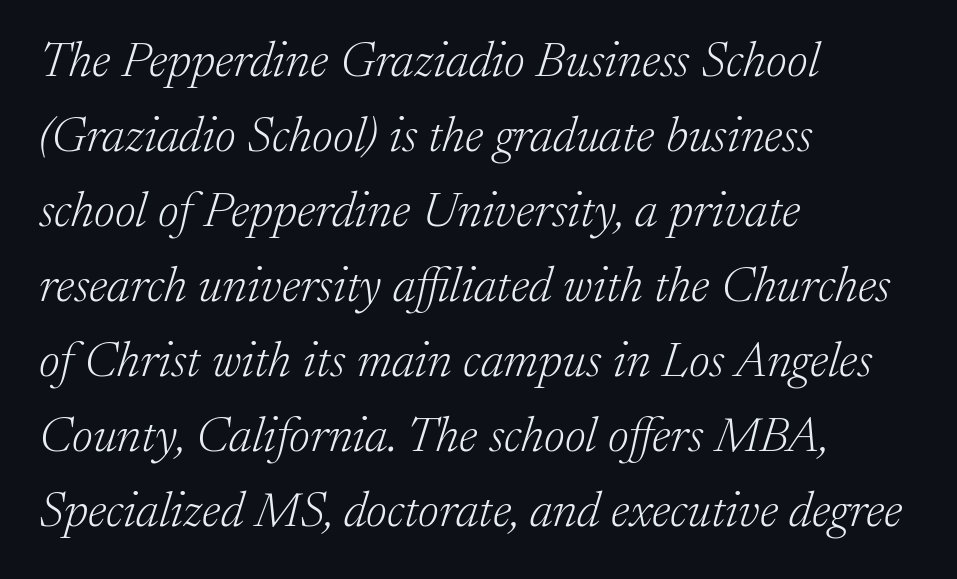
The letterforms sit shoulder to shoulder at normal distance. Posture: slanted. Is this a sans? No — the strokes have serifs. The baseline area is clear.
